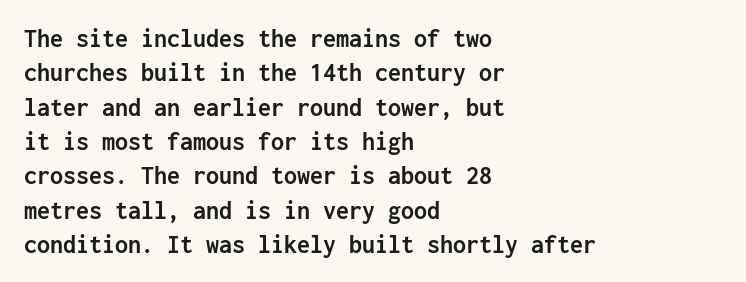
{"italic": "no", "bold": "yes", "underline": "no", "align": "left", "line_spacing": "normal", "line_spacing_ratio": 1.32, "letter_spacing": "normal", "letter_spacing_em": 0.0, "glyph_px": 26}
